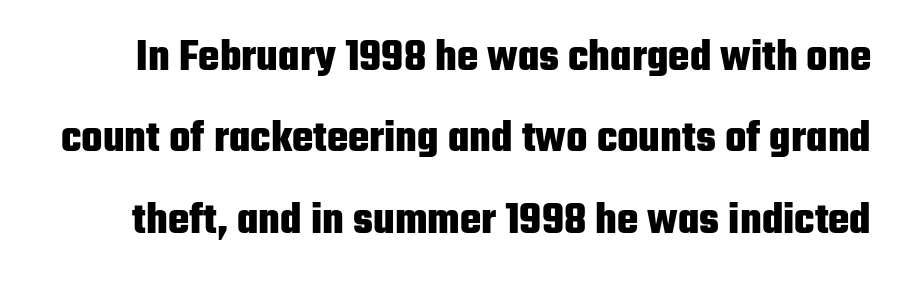
Q: Is the text bold? A: Yes.
Q: Is the text italic (slanted)? A: No, it is upright.
Q: Is the typeface a serif or a sans-serif typeface? A: Sans-serif.
Q: Is the text underlined? A: No.
Q: Is the spacing between letters normal or unusually wide? A: Normal.
Q: Width (condensed, normal, or wide)? A: Condensed.
Q: Stroke contrast? A: Low.
Q: x-height? A: Medium.
Q: Monospaced? A: No.
